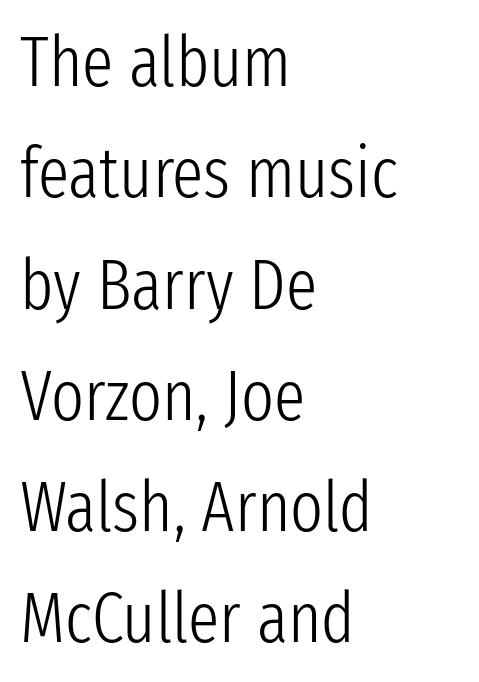
The image shows 70 px light, condensed sans-serif type, upright; set left-aligned, normal line spacing (1.59x), normal letter spacing, not underlined; low stroke contrast and a medium x-height.
